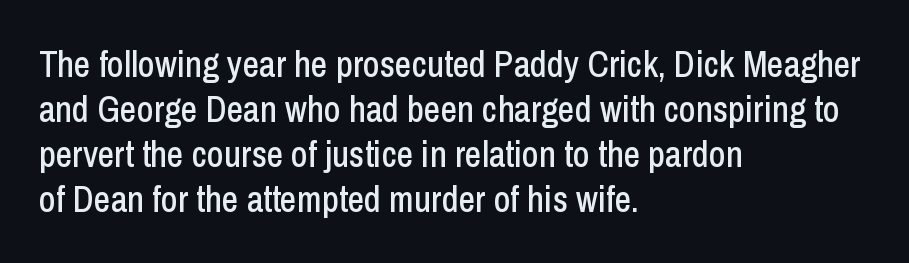
{"serif": "no", "italic": "no", "width": "condensed", "stroke_contrast": "low", "x_height": "medium", "monospaced": "no", "underline": "no", "align": "left", "line_spacing": "normal", "line_spacing_ratio": 1.25, "letter_spacing": "normal", "letter_spacing_em": 0.0, "glyph_px": 36}
